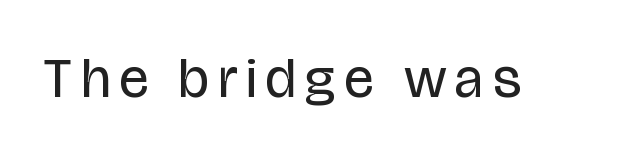
{"serif": "no", "italic": "no", "bold": "no", "weight": "regular", "width": "condensed", "stroke_contrast": "low", "x_height": "large", "monospaced": "no", "underline": "no", "glyph_px": 56}
